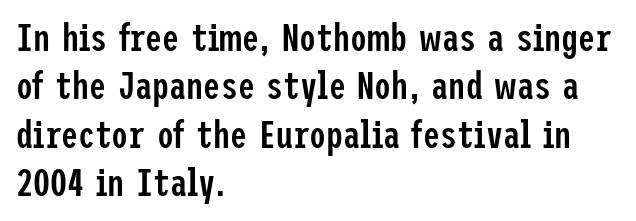
{"serif": "no", "italic": "no", "bold": "semi", "weight": "semibold", "width": "condensed", "stroke_contrast": "low", "x_height": "medium", "underline": "no", "align": "left", "line_spacing": "normal", "line_spacing_ratio": 1.27, "letter_spacing": "normal", "letter_spacing_em": 0.0, "glyph_px": 38}
